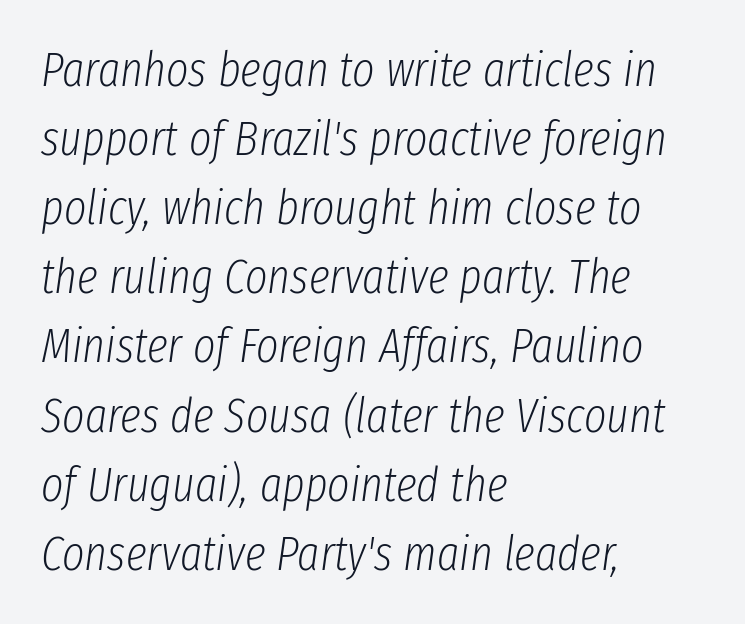
Q: Is the text bold? A: No.
Q: Is the text italic (slanted)? A: Yes, it leans right by about 8 degrees.
Q: Is the text underlined? A: No.
Q: How is the paragraph aligned? A: Left-aligned.
Q: Is the spacing between letters normal or unusually wide? A: Normal.
Q: Is the spacing between lines tight, normal or loose? A: Normal.
Q: Width (condensed, normal, or wide)? A: Condensed.
Q: Stroke contrast? A: Low.
Q: x-height? A: Medium.
Q: Monospaced? A: No.
